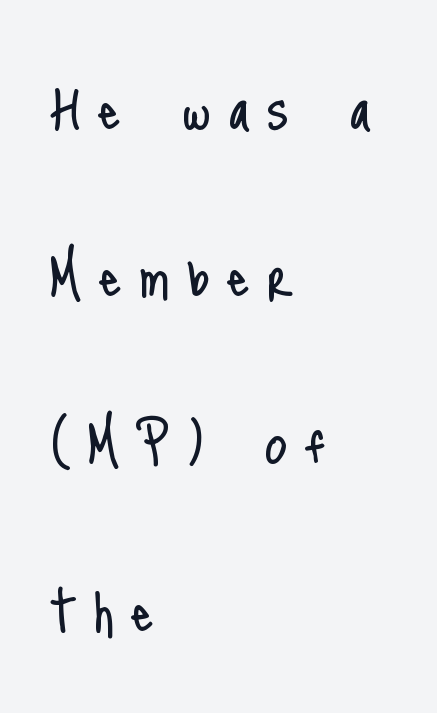
The rendering shows plain stroke endings on the letterforms — a sans-serif design. Vertical spacing — loose. The horizontal fit of the characters is loose and conspicuously gappy. Looks like regular typesetting: each glyph gets only the width it needs. On a weight scale, this lands at 450 or below.
